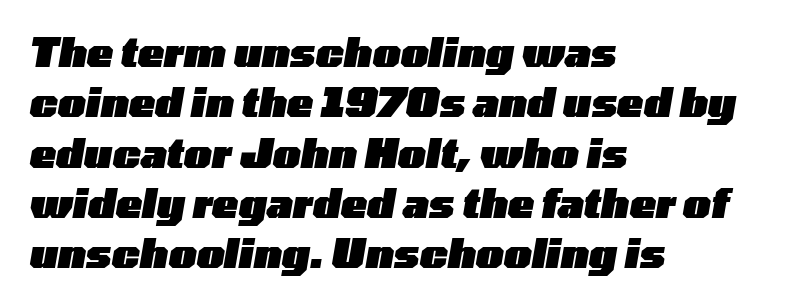
The rendering uses natural spacing where letterforms have individual widths. Italic? Definitely — the glyphs are oblique. Successive baselines arrive at the customary interval. Tracking value appears to be zero — textbook default spacing.
